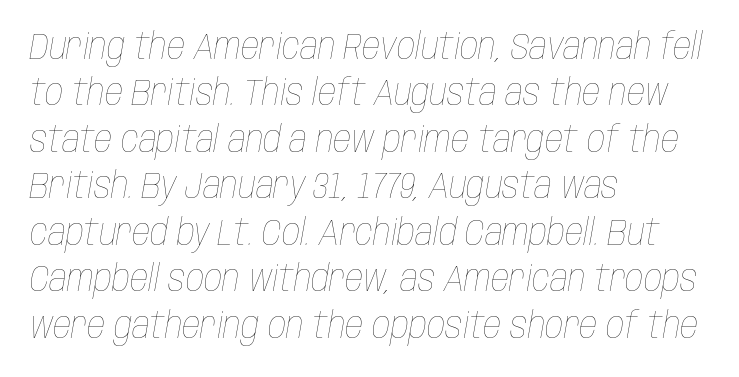
The image shows 36 px thin, condensed type, italic (leaning right); set left-aligned, normal line spacing (1.29x), normal letter spacing, not underlined; low stroke contrast and a large x-height.
